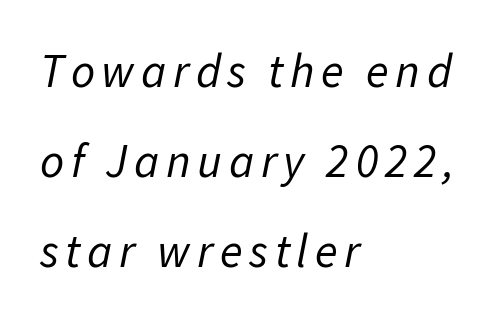
The space beneath each line is pristine and unruled. Leading: increased. Notice how the passage keeps a crisp vertical edge on the left only. The typography opts for an oblique posture over an upright one.
